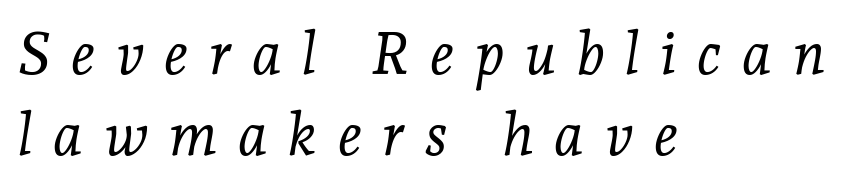
The image shows 59 px light serif type, italic (leaning right); set left-aligned, normal line spacing (1.38x), unusually wide letter spacing (+0.35 em), not underlined; low stroke contrast and a medium x-height.
